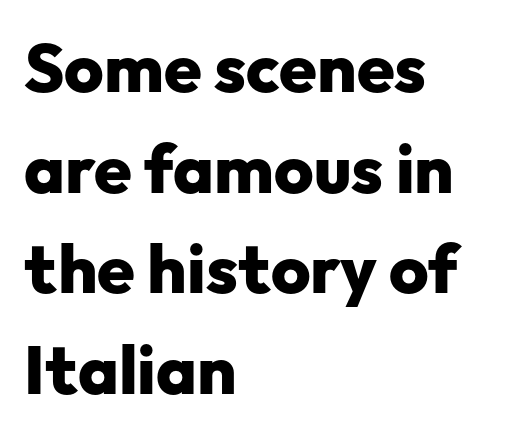
The image shows 68 px heavy sans-serif type, upright; set left-aligned, normal line spacing (1.48x), normal letter spacing, not underlined; low stroke contrast and a medium x-height.
